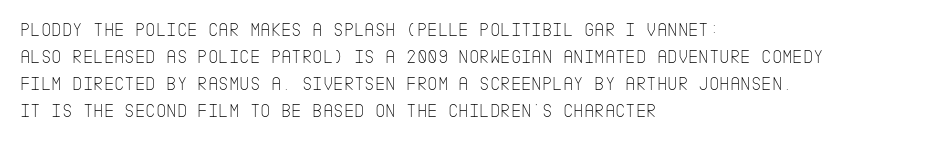
This sample uses an upright cut, with every glyph sitting square on the baseline. Reading down the column, the eye jumps a familiar distance to each next line. The horizontal fit of the characters is conventional and even. This is not heavy type; no bold has been used.
